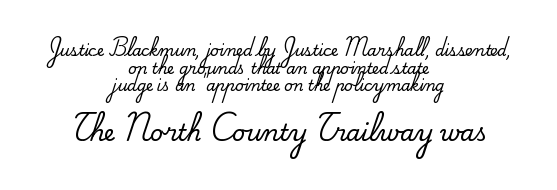
Typesetter's note — lower block bumped up in size, upper block left smaller. Does extra space separate the letters? No, they use regular spacing. The strip under each line holds only bare page.
